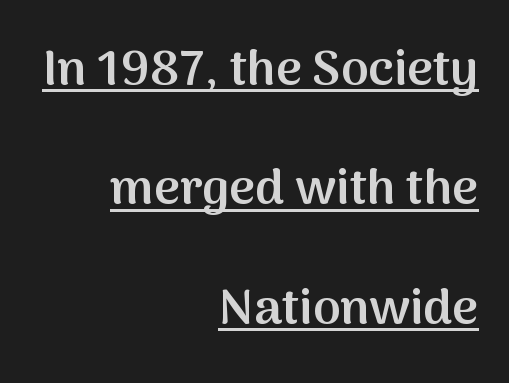
The image shows 50 px semibold sans-serif type, upright; set right-aligned, loose line spacing (2.39x), normal letter spacing, underlined; medium stroke contrast and a medium x-height.
